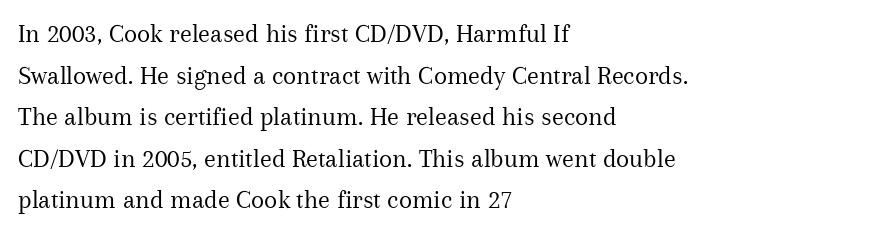
The image shows 27 px text type, upright; set left-aligned, normal line spacing (1.54x), normal letter spacing, not underlined.
